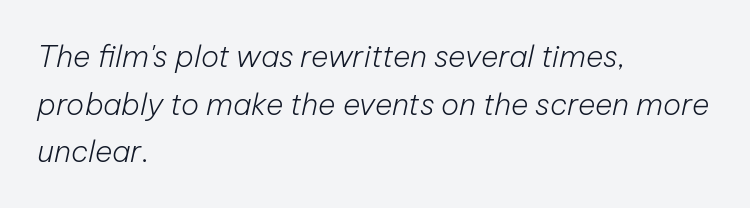
A bare baseline throughout the passage. Default kerning and tracking; the words read as compact shapes. The letters advance in unequal steps, a hallmark of proportional type. Tall strokes in this sample are angled rather than plumb. Stems and bowls with no extra thickness — not bold.
